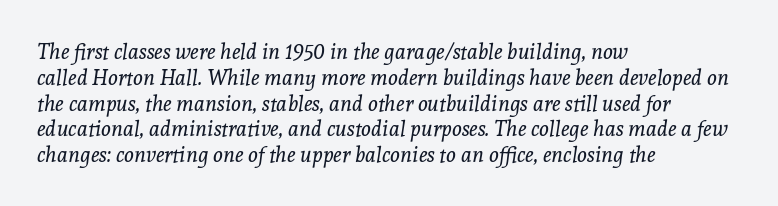
{"italic": "yes", "lean": "right", "slant_degrees": 8, "bold": "no", "underline": "no", "align": "left", "line_spacing_ratio": 1.23, "letter_spacing": "normal", "letter_spacing_em": 0.0, "glyph_px": 21}
